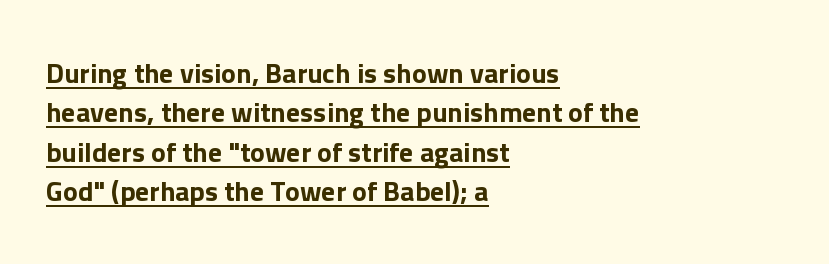
{"serif": "no", "italic": "no", "width": "normal", "stroke_contrast": "low", "x_height": "medium", "monospaced": "no", "underline": "yes", "align": "left", "line_spacing": "normal", "line_spacing_ratio": 1.41, "letter_spacing": "normal", "letter_spacing_em": 0.0, "glyph_px": 28}
